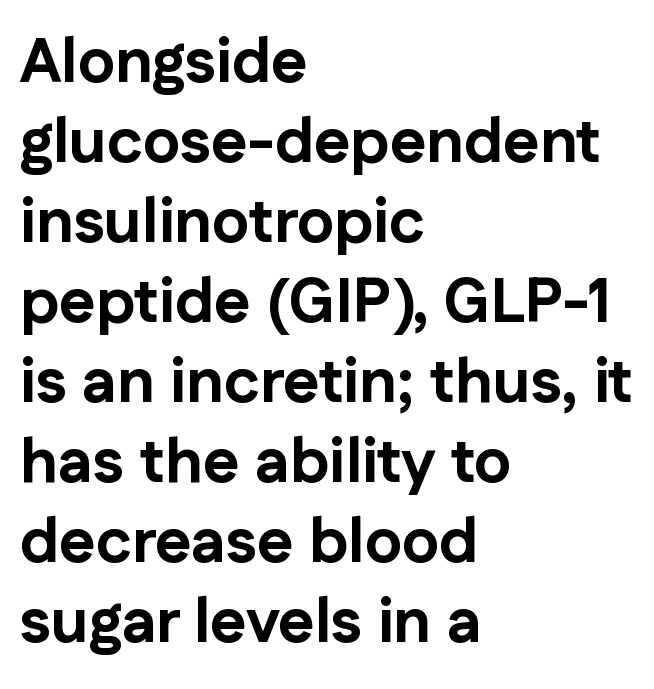
Q: Is the text bold? A: Yes.
Q: Is the text italic (slanted)? A: No, it is upright.
Q: Is the typeface a serif or a sans-serif typeface? A: Sans-serif.
Q: Is the text underlined? A: No.
Q: How is the paragraph aligned? A: Left-aligned.
Q: Is the spacing between letters normal or unusually wide? A: Normal.
Q: Is the spacing between lines tight, normal or loose? A: Normal.
Q: Width (condensed, normal, or wide)? A: Normal.
Q: Stroke contrast? A: Low.
Q: x-height? A: Medium.
Q: Monospaced? A: No.
